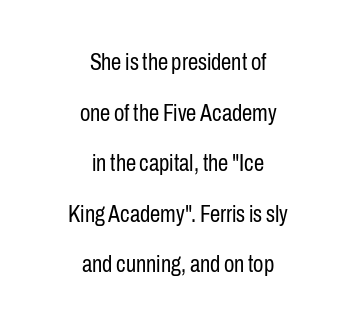
The image shows 23 px text type, upright; set centered, loose line spacing (2.2x), normal letter spacing, not underlined.
